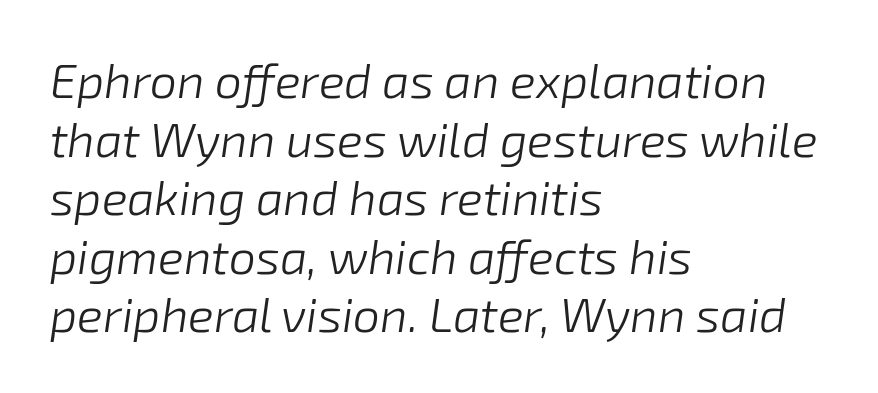
The image shows 48 px light type, italic (leaning right); set left-aligned, line spacing 1.22x, normal letter spacing, not underlined; low stroke contrast and a medium x-height.
